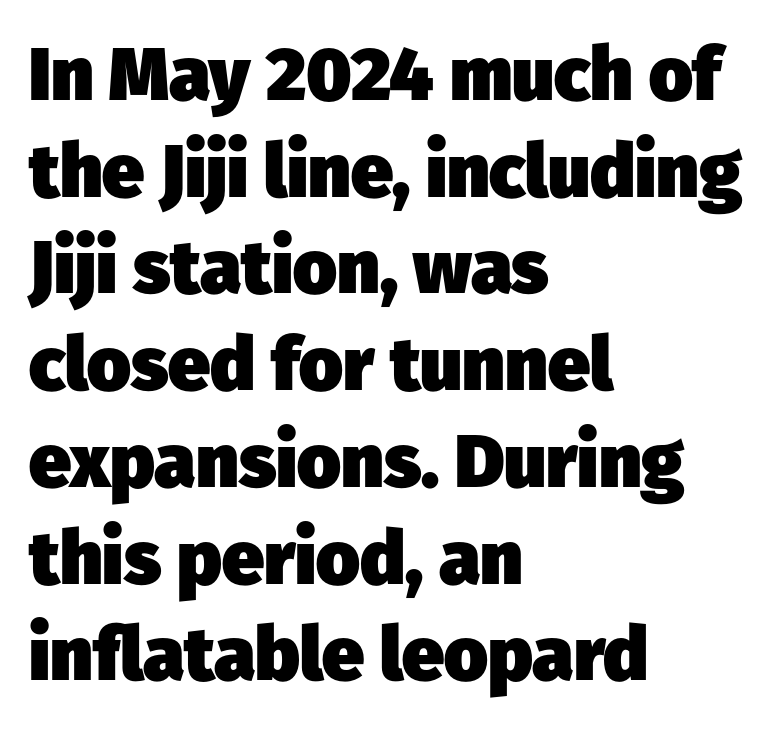
These lines are set flush left with a ragged right edge. Students, note that the glyphs here touch the page at normal intervals. The leading is moderate, giving the passage an even texture. Are there feet on the stems? There aren't — it's a sans. Descenders are the only things crossing below the line. Do the characters align in a grid? No, the font is proportional.
